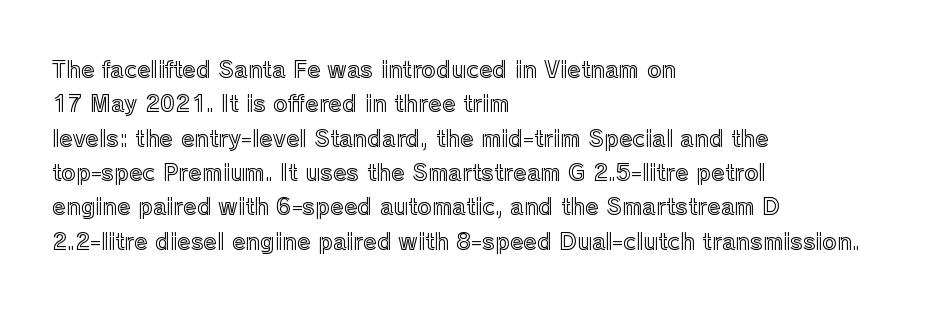
Q: Is the text italic (slanted)? A: No, it is upright.
Q: Is the text underlined? A: No.
Q: How is the paragraph aligned? A: Left-aligned.
Q: Is the spacing between letters normal or unusually wide? A: Normal.
Q: Is the spacing between lines tight, normal or loose? A: Normal.
